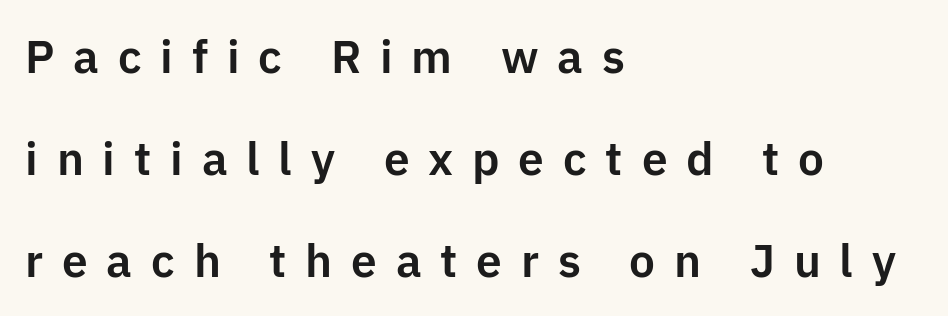
{"serif": "no", "italic": "no", "width": "normal", "stroke_contrast": "low", "x_height": "medium", "monospaced": "no", "underline": "no", "align": "left", "line_spacing": "loose", "line_spacing_ratio": 2.22, "letter_spacing": "wide", "letter_spacing_em": 0.41, "glyph_px": 46}
